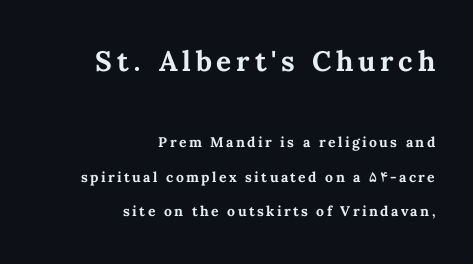
Nobody drew a line under any word here. Summary of weight: heavy, a full bold. Baseline-to-baseline distance is far greater than the letter height. The axis of the letterforms is exactly vertical.
